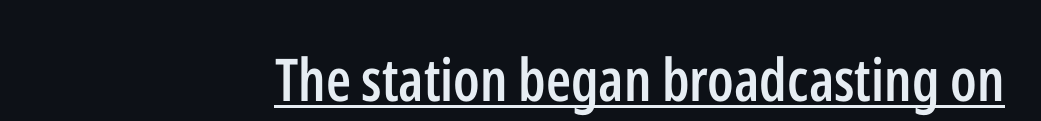
The gaps between neighbouring characters are ordinary and unremarkable. The typeface chosen for these lines omits serifs. Semibold letterforms, between regular and bold. Looks like regular typesetting: each glyph gets only the width it needs. Honestly, the underline is the first thing you notice here.
